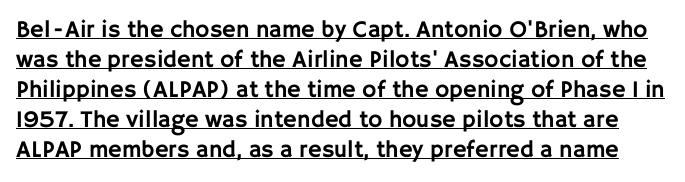
The image shows 24 px text type, upright; set normal line spacing (1.25x), normal letter spacing, underlined.
